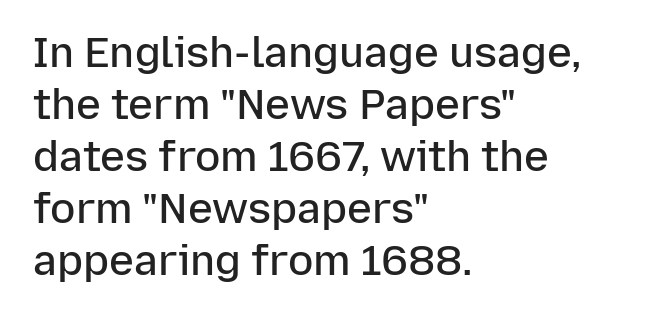
Q: Is the text bold? A: Semi-bold.
Q: Is the text italic (slanted)? A: No, it is upright.
Q: Is the typeface a serif or a sans-serif typeface? A: Sans-serif.
Q: Is the text underlined? A: No.
Q: How is the paragraph aligned? A: Left-aligned.
Q: Is the spacing between letters normal or unusually wide? A: Normal.
Q: Width (condensed, normal, or wide)? A: Normal.
Q: Stroke contrast? A: Low.
Q: x-height? A: Medium.
Q: Monospaced? A: No.
